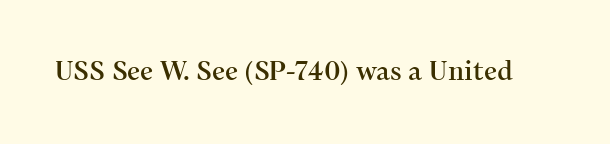
The image shows 26 px text type, upright; set normal letter spacing, not underlined.
